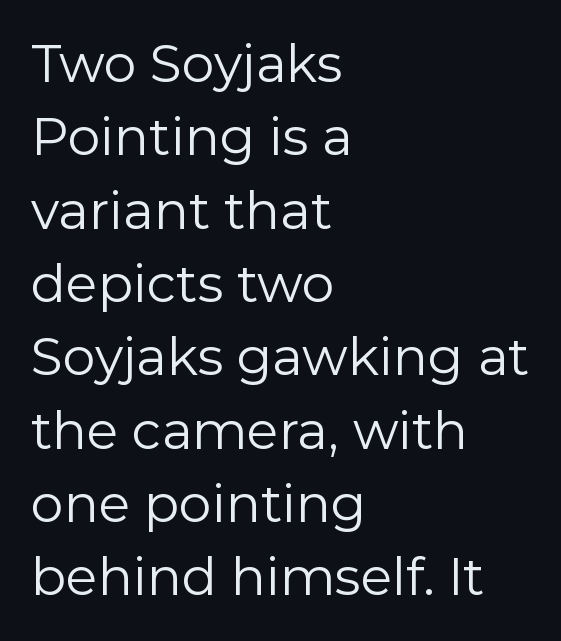
The image shows 52 px regular-weight sans-serif type, upright; set left-aligned, normal line spacing (1.41x), normal letter spacing, not underlined; low stroke contrast and a medium x-height.
